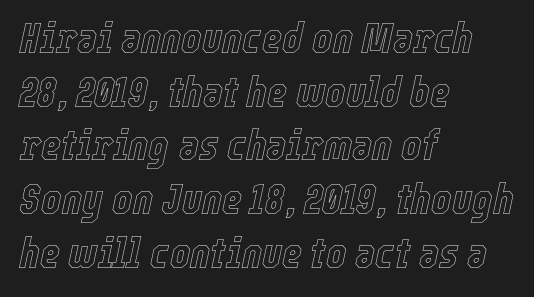
The image shows 43 px condensed type, italic (leaning right); set left-aligned, normal line spacing (1.25x), normal letter spacing, not underlined; a medium x-height.
